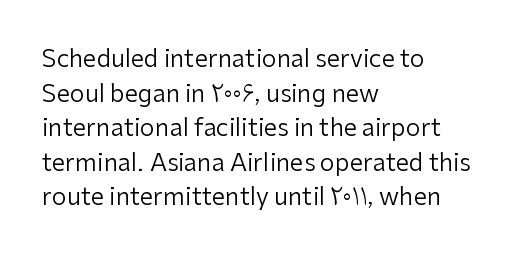
Q: Is the text bold? A: No.
Q: Is the text italic (slanted)? A: No, it is upright.
Q: Is the text underlined? A: No.
Q: How is the paragraph aligned? A: Left-aligned.
Q: Is the spacing between letters normal or unusually wide? A: Normal.
Q: Is the spacing between lines tight, normal or loose? A: Normal.
